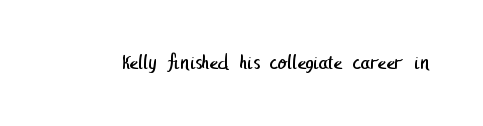
The image shows 21 px text type; set normal letter spacing, not underlined.
